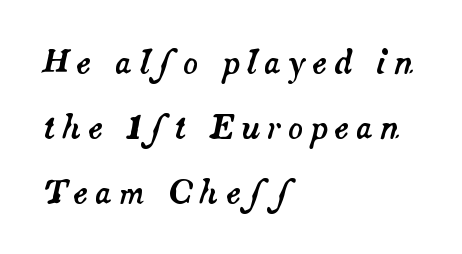
Q: Is the text italic (slanted)? A: Yes, it leans right by about 14 degrees.
Q: Is the text underlined? A: No.
Q: How is the paragraph aligned? A: Left-aligned.
Q: Is the spacing between letters normal or unusually wide? A: Unusually wide.
Q: Is the spacing between lines tight, normal or loose? A: Loose.
Q: Width (condensed, normal, or wide)? A: Normal.
Q: Stroke contrast? A: Medium.
Q: x-height? A: Small.
Q: Monospaced? A: No.
